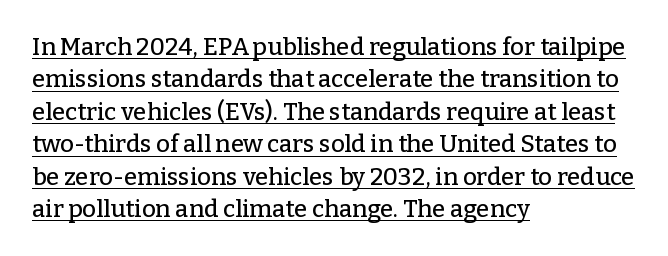
The image shows 24 px text type, upright; set left-aligned, normal line spacing (1.35x), normal letter spacing, underlined.
